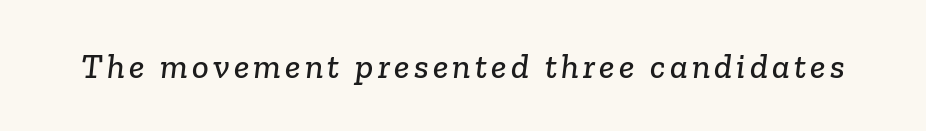
You can tell from the footed stems that serif type was used. No word sits above an underline. Varying glyph widths throughout — classic text-font behaviour.
